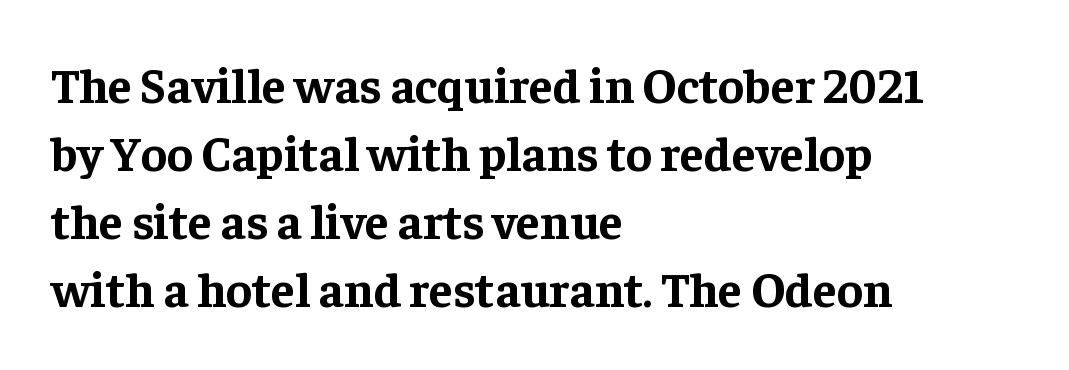
The passage shown is typed in a proportional face where columns would drift. You can tell it's not italic because the verticals are truly vertical. You can tell from the footed stems that serif type was used. A student would call this left alignment; a typographer would say flush left, rag right. The rendering uses a bold face; every stroke is thick and dark.
